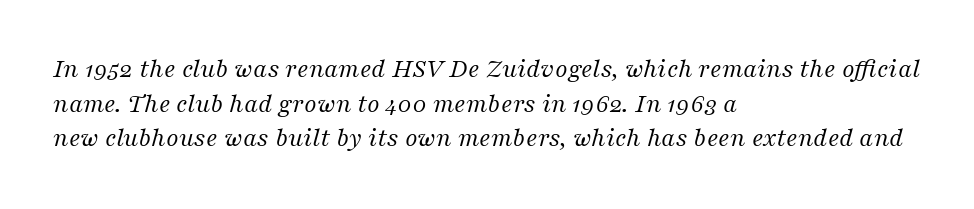
Q: Is the text bold? A: No.
Q: Is the text italic (slanted)? A: Yes, it leans right by about 16 degrees.
Q: Is the text underlined? A: No.
Q: How is the paragraph aligned? A: Left-aligned.
Q: Is the spacing between letters normal or unusually wide? A: Normal.
Q: Is the spacing between lines tight, normal or loose? A: Normal.
